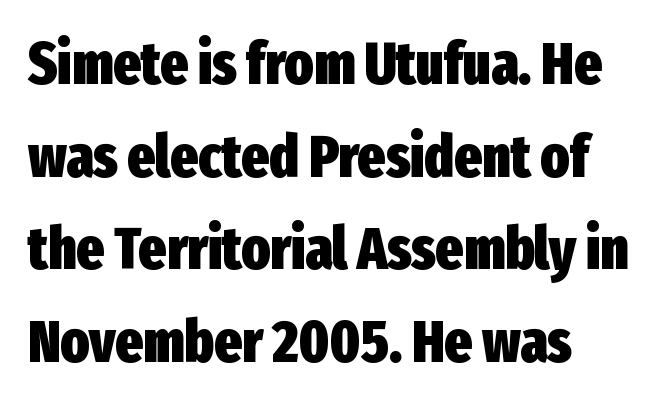
Notice how the passage keeps a crisp vertical edge on the left only. The typesetting leans heavy: a genuine bold. Posture: vertical. The rendering shows plain stroke endings on the letterforms — a sans-serif design. Spacing verdict: proportional, widths tailored to each character. The rows are spaced the way most documents space them.
